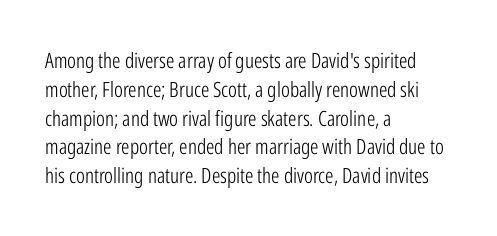
Each new line begins a customary step beneath the previous one. Stems here are at most as thick as an everyday book face. Words appear dense and cohesive because spacing is normal. Descenders hang freely into open space. The axis of the letterforms is exactly vertical.
